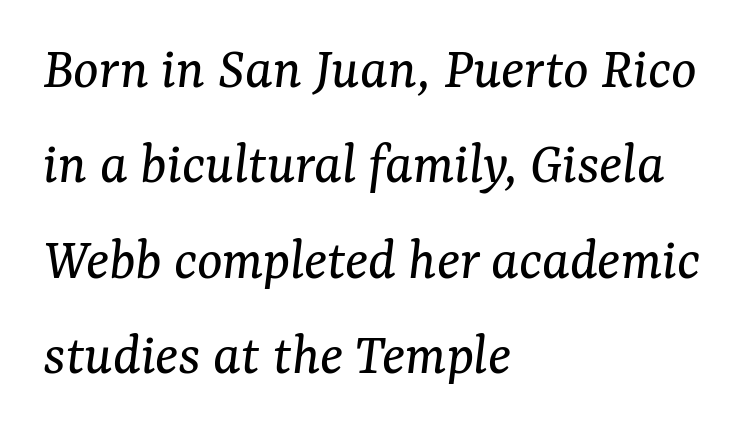
Whoever set this chose a conventional vertical rhythm. The specimen reads as italic at a glance. Has an underline been added? It has not. The passage shown is not bold in any degree. Line starts are locked; line ends wander.
